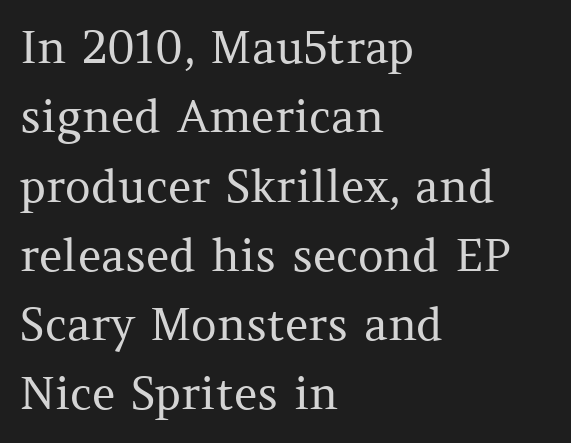
{"serif": "yes", "italic": "no", "bold": "no", "weight": "regular", "width": "normal", "stroke_contrast": "medium", "x_height": "medium", "monospaced": "no", "underline": "no", "align": "left", "line_spacing": "normal", "line_spacing_ratio": 1.54, "letter_spacing": "normal", "letter_spacing_em": 0.0, "glyph_px": 45}
